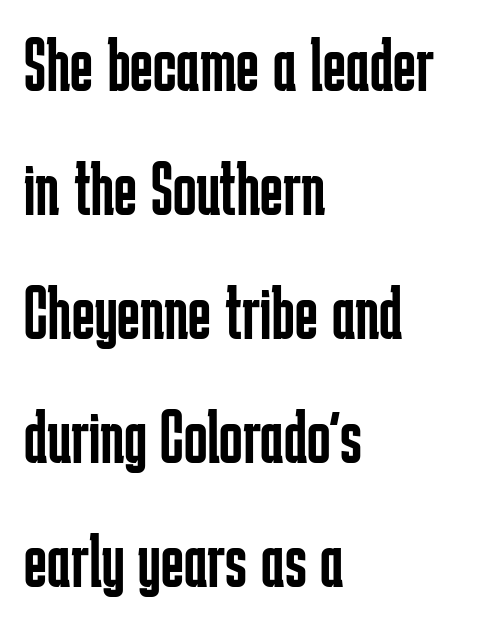
Q: Is the text bold? A: No.
Q: Is the text italic (slanted)? A: No, it is upright.
Q: Is the typeface a serif or a sans-serif typeface? A: Sans-serif.
Q: Is the text underlined? A: No.
Q: How is the paragraph aligned? A: Left-aligned.
Q: Is the spacing between letters normal or unusually wide? A: Normal.
Q: Is the spacing between lines tight, normal or loose? A: Normal.
Q: Width (condensed, normal, or wide)? A: Condensed.
Q: Stroke contrast? A: Low.
Q: x-height? A: Medium.
Q: Monospaced? A: No.
